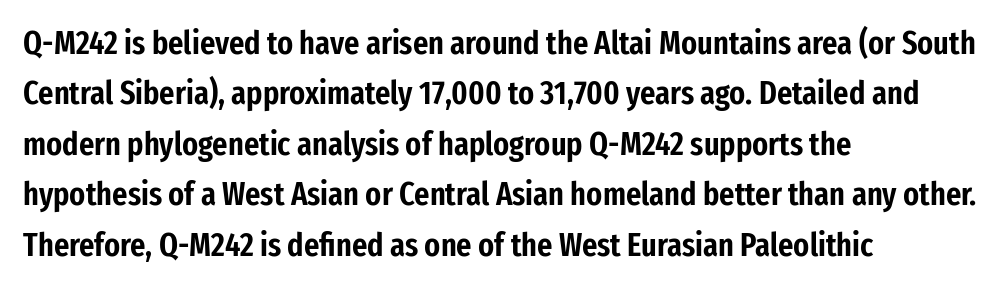
Q: Is the text italic (slanted)? A: No, it is upright.
Q: Is the typeface a serif or a sans-serif typeface? A: Sans-serif.
Q: Is the text underlined? A: No.
Q: How is the paragraph aligned? A: Left-aligned.
Q: Is the spacing between letters normal or unusually wide? A: Normal.
Q: Is the spacing between lines tight, normal or loose? A: Normal.
Q: Width (condensed, normal, or wide)? A: Condensed.
Q: Stroke contrast? A: Low.
Q: x-height? A: Medium.
Q: Monospaced? A: No.
